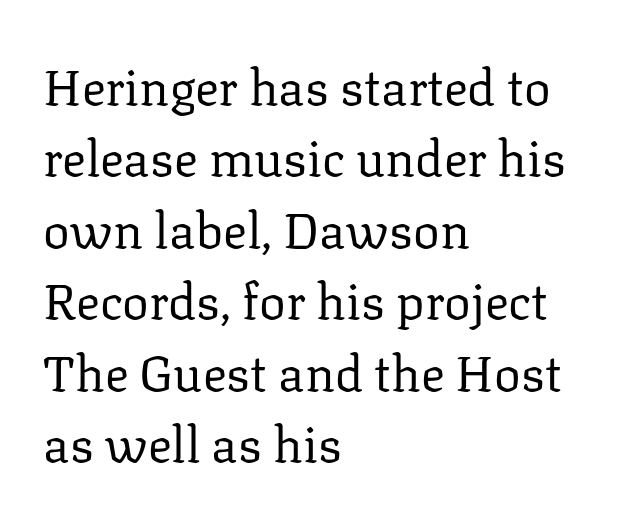
The image shows 50 px regular-weight serif type, upright; set left-aligned, normal line spacing (1.43x), normal letter spacing, not underlined; low stroke contrast and a medium x-height.
